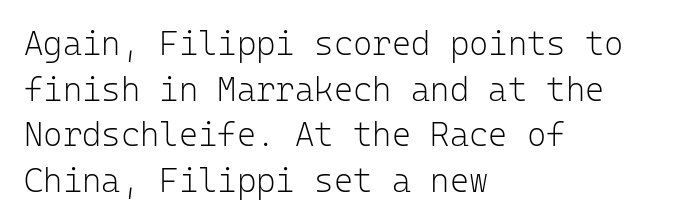
Q: Is the text bold? A: No.
Q: Is the text italic (slanted)? A: No, it is upright.
Q: Is the typeface a serif or a sans-serif typeface? A: Sans-serif.
Q: Is the text underlined? A: No.
Q: How is the paragraph aligned? A: Left-aligned.
Q: Is the spacing between letters normal or unusually wide? A: Normal.
Q: Is the spacing between lines tight, normal or loose? A: Normal.
Q: Width (condensed, normal, or wide)? A: Normal.
Q: Stroke contrast? A: Low.
Q: x-height? A: Medium.
Q: Monospaced? A: Yes.
